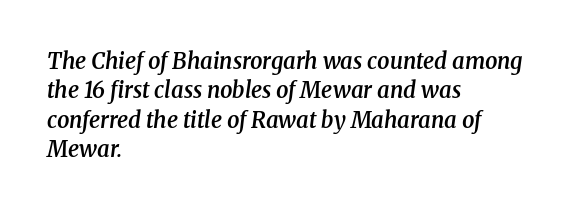
Q: Is the text bold? A: Semi-bold.
Q: Is the text italic (slanted)? A: Yes, it leans right by about 8 degrees.
Q: Is the text underlined? A: No.
Q: How is the paragraph aligned? A: Left-aligned.
Q: Is the spacing between letters normal or unusually wide? A: Normal.
Q: Is the spacing between lines tight, normal or loose? A: Normal.
